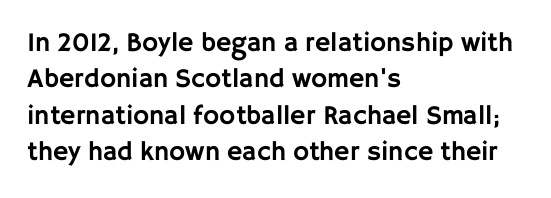
Q: Is the text italic (slanted)? A: No, it is upright.
Q: Is the text underlined? A: No.
Q: How is the paragraph aligned? A: Left-aligned.
Q: Is the spacing between letters normal or unusually wide? A: Normal.
Q: Is the spacing between lines tight, normal or loose? A: Normal.
